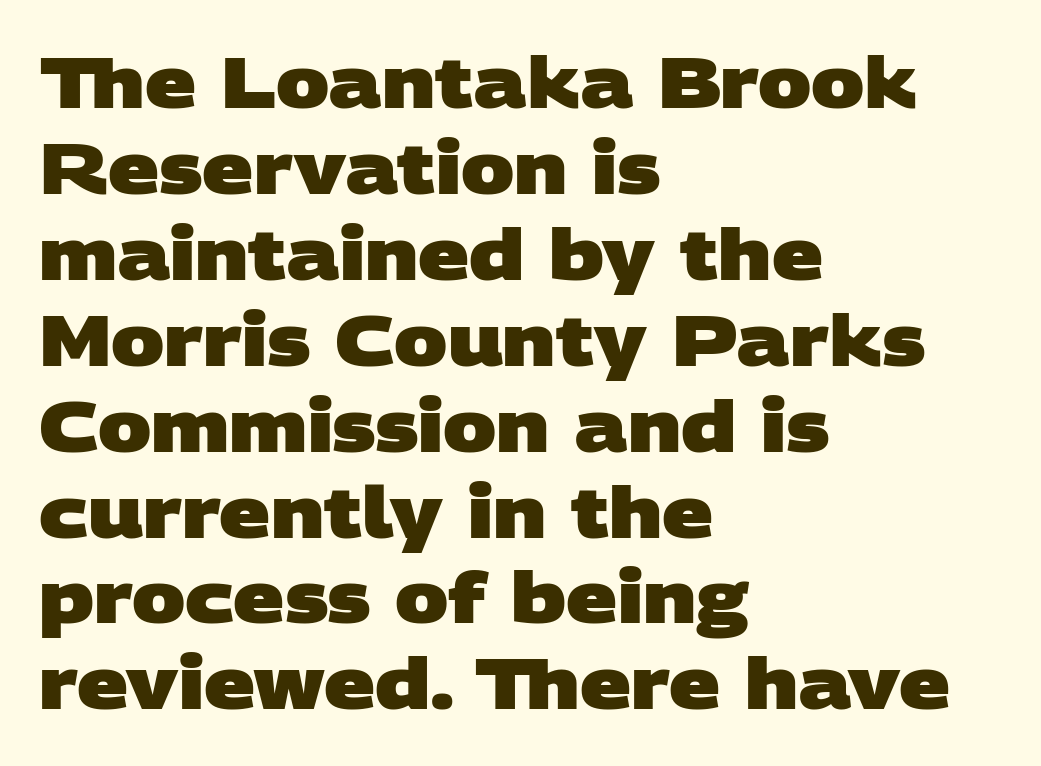
Words appear dense and cohesive because spacing is normal. The ragged edge is on the right, which tells us the setting is flush left. What weight is shown? A full bold with thick strokes. This is sans-serif lettering, the kind often seen on screens and signage. Clear beneath every line of the passage. Think of a printed novel: that variable character pitch is what you see here.
